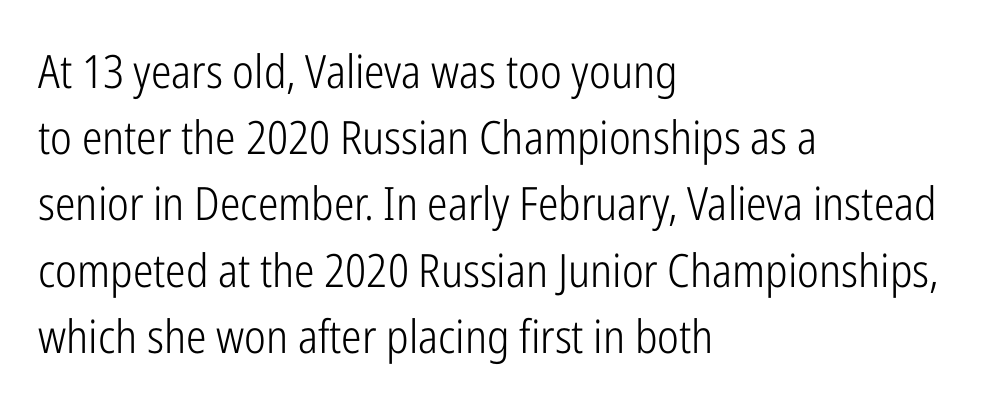
Q: Is the text bold? A: No.
Q: Is the text italic (slanted)? A: No, it is upright.
Q: Is the typeface a serif or a sans-serif typeface? A: Sans-serif.
Q: Is the text underlined? A: No.
Q: How is the paragraph aligned? A: Left-aligned.
Q: Is the spacing between letters normal or unusually wide? A: Normal.
Q: Is the spacing between lines tight, normal or loose? A: Normal.
Q: Width (condensed, normal, or wide)? A: Condensed.
Q: Stroke contrast? A: Low.
Q: x-height? A: Medium.
Q: Monospaced? A: No.
